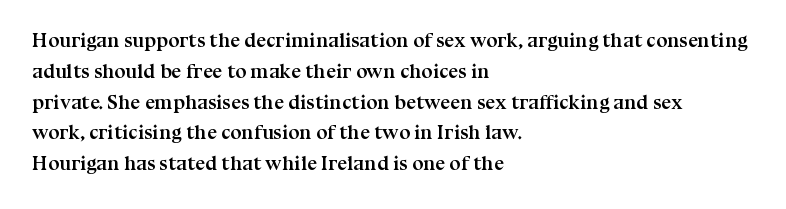
The image shows 20 px bold type, upright; set left-aligned, normal line spacing (1.54x), normal letter spacing, not underlined.
